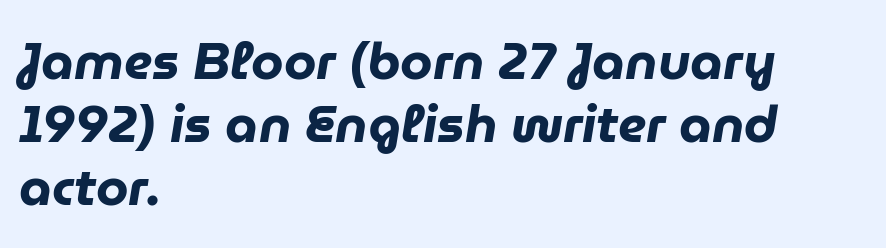
Q: Is the text bold? A: Yes.
Q: Is the text italic (slanted)? A: Yes, it leans right by about 9 degrees.
Q: Is the text underlined? A: No.
Q: How is the paragraph aligned? A: Left-aligned.
Q: Is the spacing between letters normal or unusually wide? A: Normal.
Q: Width (condensed, normal, or wide)? A: Normal.
Q: Stroke contrast? A: Low.
Q: x-height? A: Medium.
Q: Monospaced? A: No.
